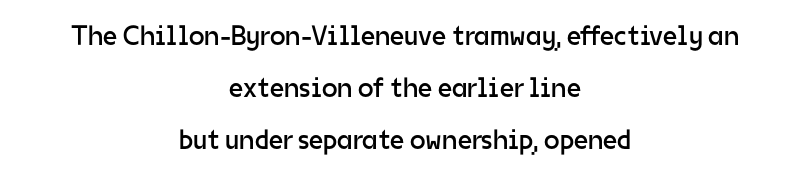
The image shows 28 px regular-weight sans-serif type, upright; set centered, line spacing 1.86x, normal letter spacing, not underlined; low stroke contrast and a medium x-height.
